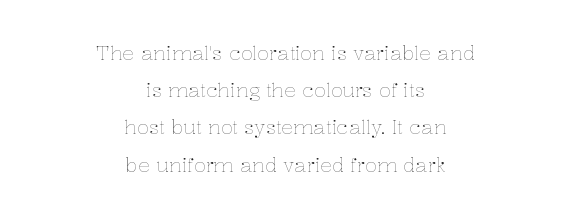
{"italic": "no", "bold": "no", "underline": "no", "align": "center", "line_spacing_ratio": 1.86, "letter_spacing": "normal", "letter_spacing_em": 0.0, "glyph_px": 20}
